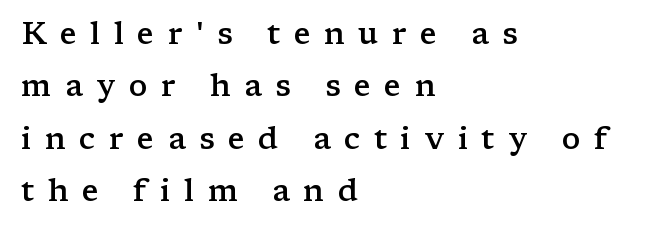
{"serif": "yes", "italic": "no", "bold": "semi", "weight": "semibold", "width": "wide", "stroke_contrast": "low", "x_height": "medium", "monospaced": "no", "underline": "no", "align": "left", "line_spacing": "normal", "line_spacing_ratio": 1.69, "letter_spacing": "wide", "letter_spacing_em": 0.43, "glyph_px": 31}
